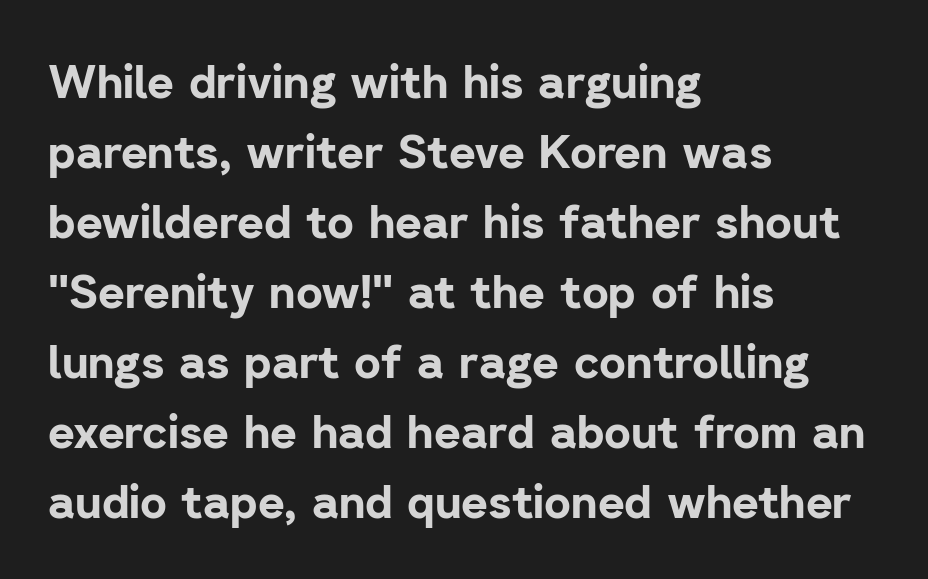
{"serif": "no", "italic": "no", "bold": "yes", "weight": "bold", "width": "normal", "stroke_contrast": "low", "x_height": "medium", "monospaced": "no", "underline": "no", "align": "left", "line_spacing": "normal", "line_spacing_ratio": 1.52, "letter_spacing": "normal", "letter_spacing_em": 0.0, "glyph_px": 46}
